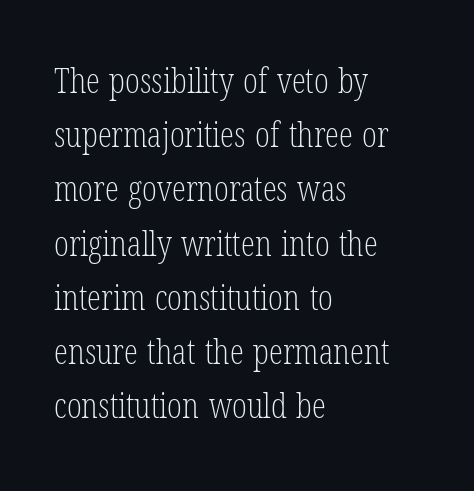
{"serif": "yes", "italic": "no", "bold": "no", "weight": "light", "width": "condensed", "stroke_contrast": "low", "x_height": "medium", "monospaced": "no", "underline": "no", "align": "left", "line_spacing": "normal", "line_spacing_ratio": 1.55, "letter_spacing": "normal", "letter_spacing_em": 0.0, "glyph_px": 35}
